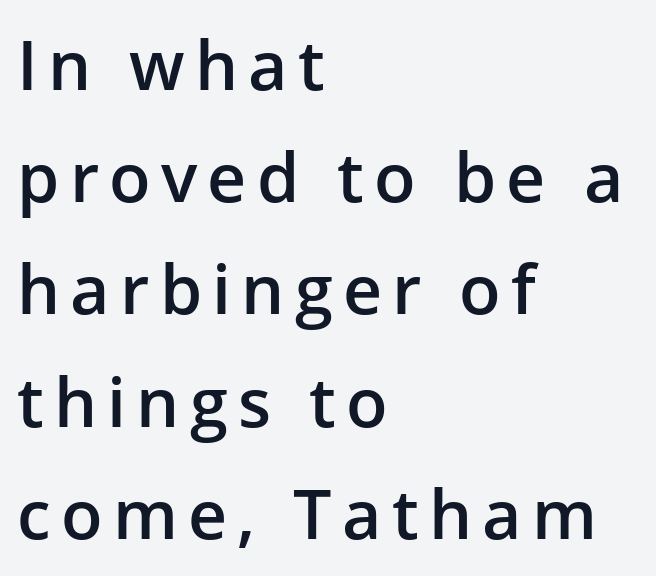
The image shows 68 px semibold sans-serif type, upright; set left-aligned, normal line spacing (1.65x), not underlined; low stroke contrast and a medium x-height.
